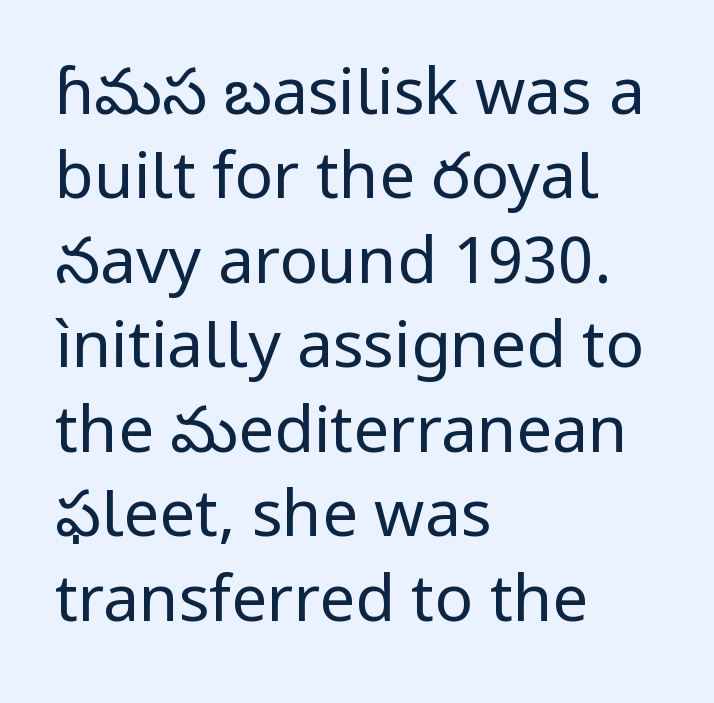
It's the straight-up-and-down kind of type. Summary of vertical rhythm: regular, with standard interline spacing. The lines in this sample share a left origin and differ only in where they stop. Letter spacing: default. Note the varied advance widths — an 'i' is clearly narrower than an 'm'. Unmarked baselines from the first word to the last.
